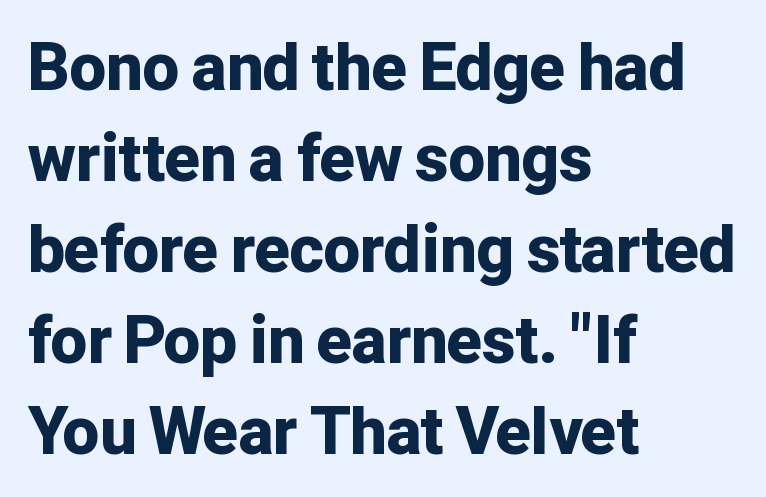
{"serif": "no", "italic": "no", "bold": "yes", "weight": "bold", "width": "normal", "stroke_contrast": "low", "x_height": "medium", "monospaced": "no", "underline": "no", "align": "left", "line_spacing": "normal", "line_spacing_ratio": 1.4, "letter_spacing": "normal", "letter_spacing_em": 0.0, "glyph_px": 65}
